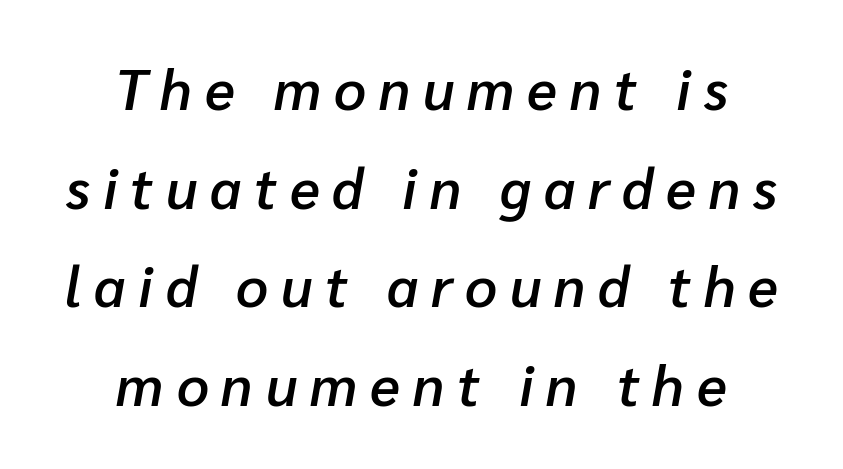
{"italic": "yes", "lean": "right", "slant_degrees": 10, "bold": "semi", "weight": "semibold", "width": "normal", "stroke_contrast": "low", "x_height": "medium", "monospaced": "no", "underline": "no", "align": "center", "line_spacing_ratio": 1.76, "letter_spacing": "wide", "letter_spacing_em": 0.23, "glyph_px": 56}
